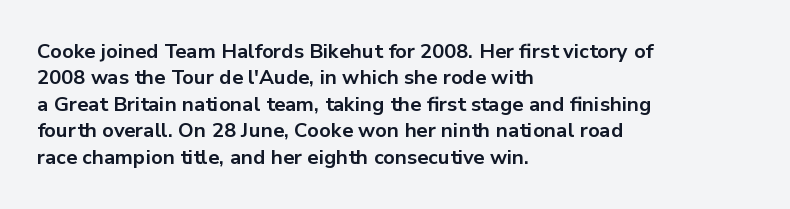
No extra tracking has been applied to these lines. The font is running at its bold setting. Students, observe: this is what conventionally led text looks like. Ascenders rise straight up at ninety degrees.
